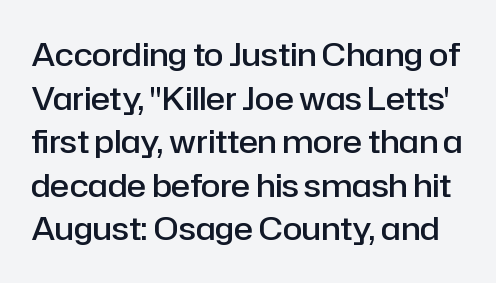
The image shows 32 px semibold sans-serif type, upright; set normal line spacing (1.36x), normal letter spacing, not underlined; low stroke contrast and a medium x-height.
